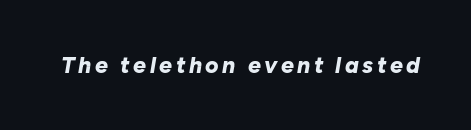
{"italic": "yes", "lean": "right", "slant_degrees": 10, "bold": "yes", "underline": "no", "glyph_px": 23}
